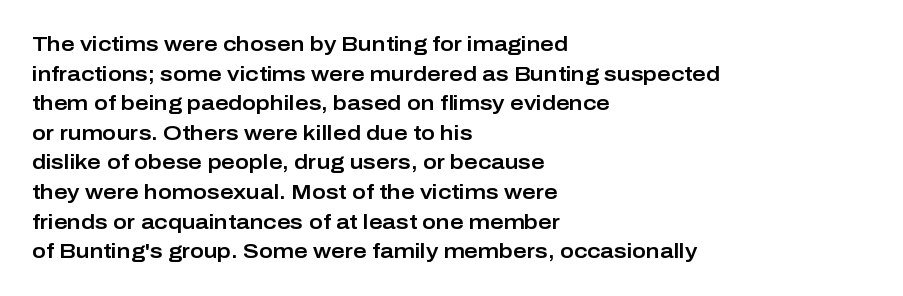
Q: Is the text italic (slanted)? A: No, it is upright.
Q: Is the text underlined? A: No.
Q: How is the paragraph aligned? A: Left-aligned.
Q: Is the spacing between letters normal or unusually wide? A: Normal.
Q: Is the spacing between lines tight, normal or loose? A: Normal.
